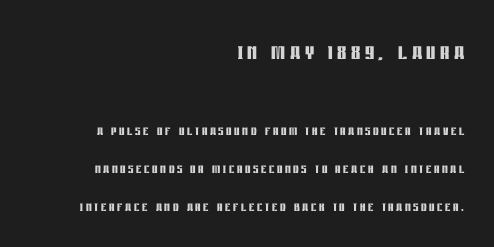
Heavy, bold letterforms. Spacing verdict: proportional, widths tailored to each character. The ragged edge is on the left, which tells us the setting is flush right. The passage shown is typeset with a sans-serif family. Underlining? Definitely not there. Of the two passages, the one on top uses the larger point size.
